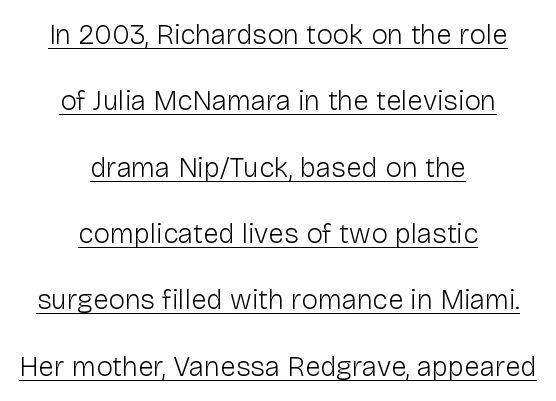
Emphasis is given by a line drawn under the lettering. The rendering keeps characters at their native spacing. Both edges are ragged and mirror each other, which tells us the setting is centered. Rows of type keep a wide berth in the vertical direction. Ordinary non-slanted type is in use.
